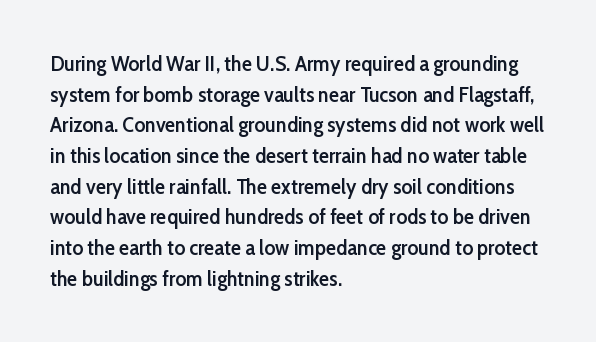
{"italic": "no", "bold": "semi", "underline": "no", "align": "left", "line_spacing": "normal", "line_spacing_ratio": 1.46, "letter_spacing": "normal", "letter_spacing_em": 0.0, "glyph_px": 21}
